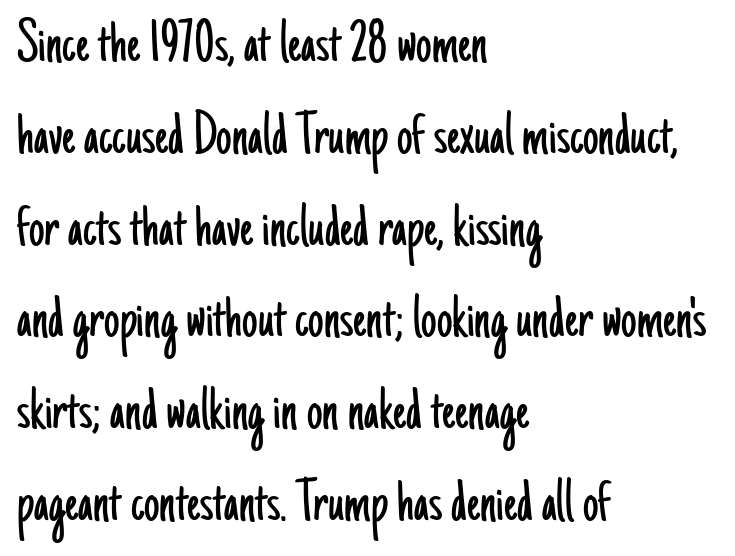
The image shows 62 px light, condensed sans-serif type, upright; set left-aligned, normal line spacing (1.48x), normal letter spacing, not underlined; low stroke contrast and a small x-height.
